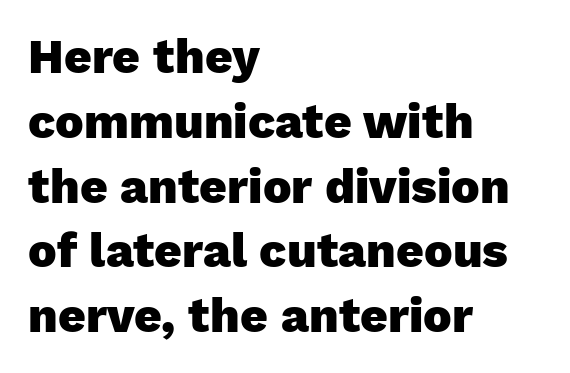
Quick note: underline off. The letters stand straight up with perfectly vertical stems. Does the type have serifs? No, each stem ends abruptly. Successive baselines arrive at the customary interval.
